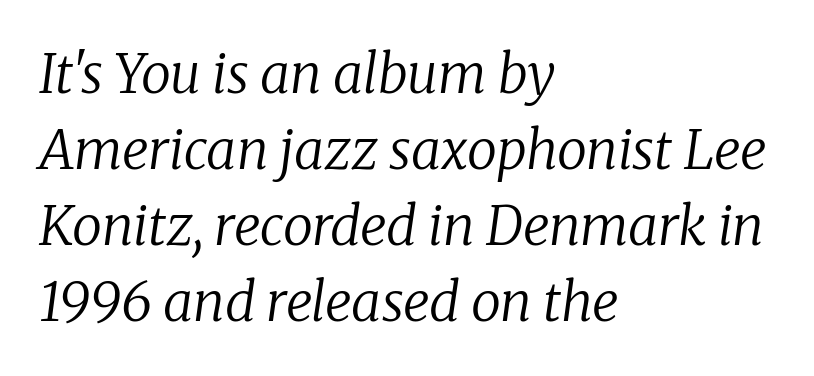
Q: Is the text bold? A: No.
Q: Is the text italic (slanted)? A: Yes, it leans right by about 8 degrees.
Q: Is the typeface a serif or a sans-serif typeface? A: Serif.
Q: Is the text underlined? A: No.
Q: How is the paragraph aligned? A: Left-aligned.
Q: Is the spacing between letters normal or unusually wide? A: Normal.
Q: Is the spacing between lines tight, normal or loose? A: Normal.
Q: Width (condensed, normal, or wide)? A: Normal.
Q: Stroke contrast? A: Low.
Q: x-height? A: Medium.
Q: Monospaced? A: No.
